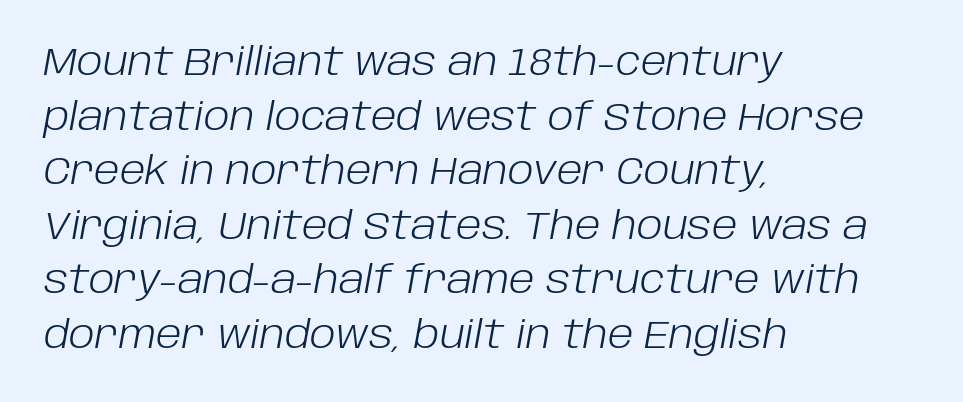
The image shows 39 px light type, italic (leaning right); set left-aligned, normal line spacing (1.4x), normal letter spacing, not underlined; low stroke contrast and a large x-height.
